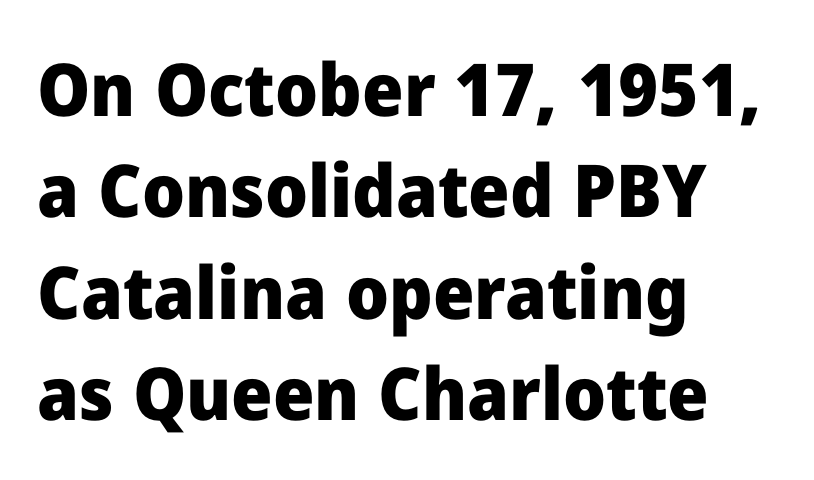
{"serif": "no", "italic": "no", "bold": "yes", "weight": "heavy", "width": "normal", "stroke_contrast": "low", "x_height": "medium", "monospaced": "no", "underline": "no", "align": "left", "line_spacing": "normal", "line_spacing_ratio": 1.39, "letter_spacing": "normal", "letter_spacing_em": 0.0, "glyph_px": 73}
